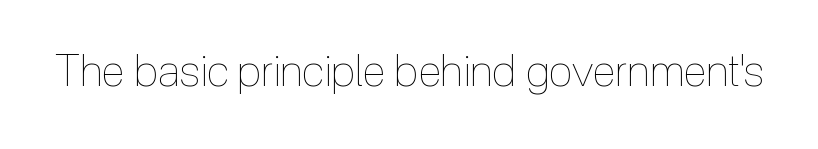
The image shows 44 px thin, condensed type, upright; set normal letter spacing, not underlined; a medium x-height.
